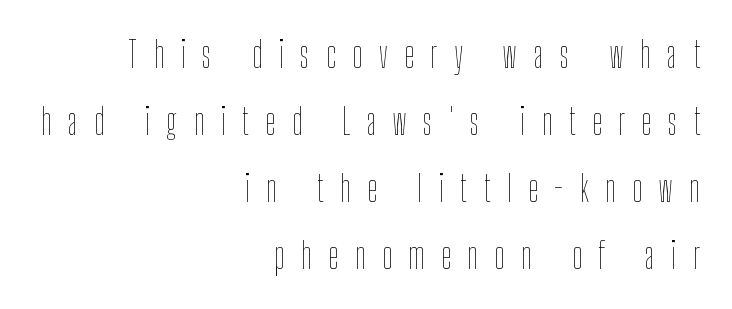
The image shows 36 px thin, condensed type, upright; set right-aligned, line spacing 1.86x, unusually wide letter spacing (+0.46 em), not underlined; low stroke contrast and a medium x-height.
